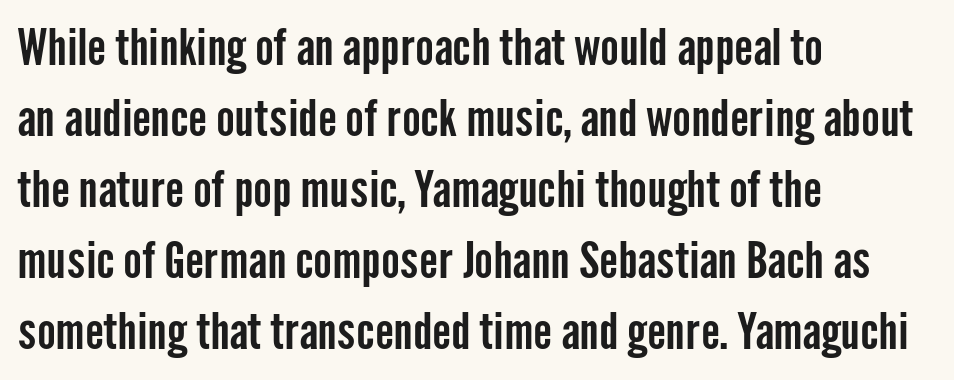
Q: Is the text italic (slanted)? A: No, it is upright.
Q: Is the typeface a serif or a sans-serif typeface? A: Sans-serif.
Q: Is the text underlined? A: No.
Q: How is the paragraph aligned? A: Left-aligned.
Q: Is the spacing between letters normal or unusually wide? A: Normal.
Q: Is the spacing between lines tight, normal or loose? A: Normal.
Q: Width (condensed, normal, or wide)? A: Condensed.
Q: Stroke contrast? A: Low.
Q: x-height? A: Medium.
Q: Monospaced? A: No.
